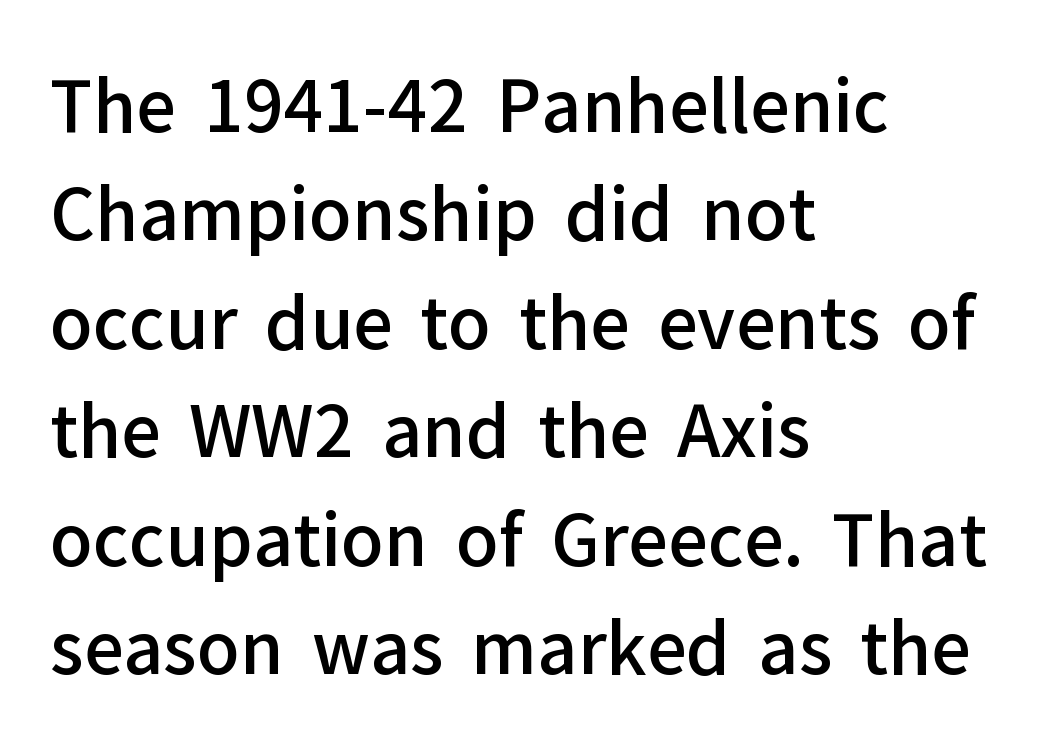
Note: no serifs on the glyphs. You could call the tracking neutral — neither tight nor loose. Weight: semibold (demi). Layout note: lines flush left.
